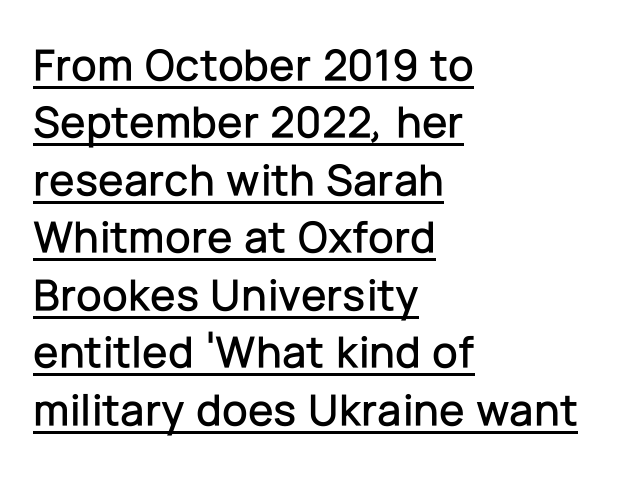
The image shows 46 px sans-serif type, upright; set left-aligned, normal line spacing (1.25x), normal letter spacing, underlined; low stroke contrast and a medium x-height.
